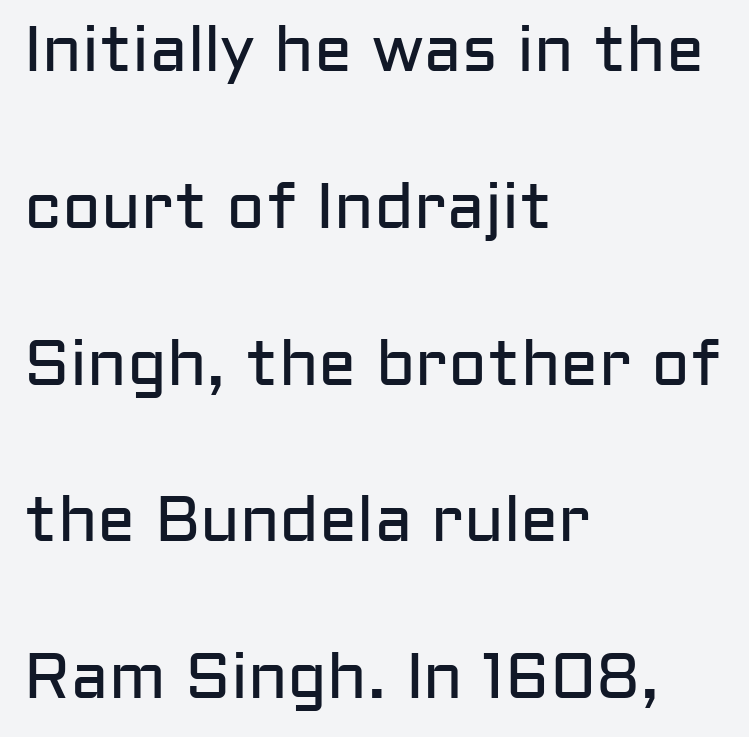
{"serif": "no", "italic": "no", "bold": "no", "weight": "regular", "width": "normal", "stroke_contrast": "low", "x_height": "medium", "monospaced": "no", "underline": "no", "align": "left", "line_spacing": "loose", "line_spacing_ratio": 2.45, "letter_spacing": "normal", "letter_spacing_em": 0.0, "glyph_px": 64}
